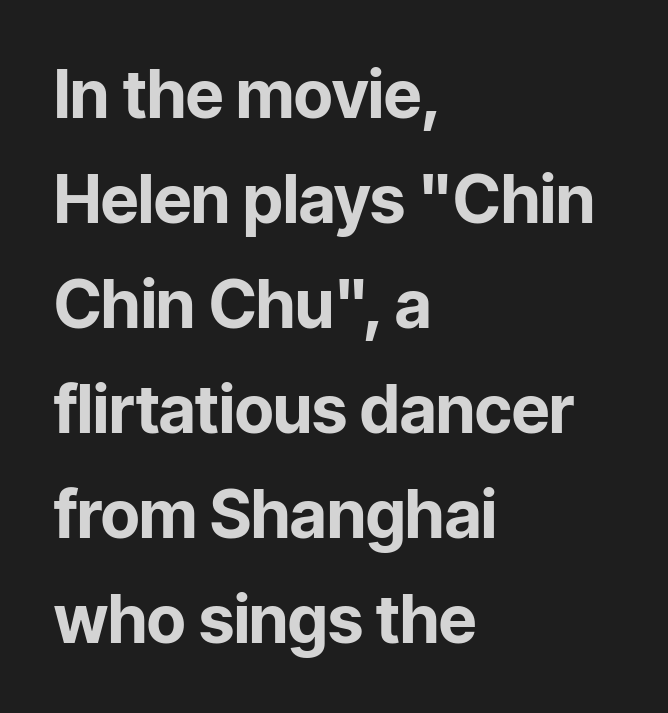
Q: Is the text bold? A: Yes.
Q: Is the text italic (slanted)? A: No, it is upright.
Q: Is the typeface a serif or a sans-serif typeface? A: Sans-serif.
Q: Is the text underlined? A: No.
Q: How is the paragraph aligned? A: Left-aligned.
Q: Is the spacing between letters normal or unusually wide? A: Normal.
Q: Is the spacing between lines tight, normal or loose? A: Normal.
Q: Width (condensed, normal, or wide)? A: Normal.
Q: Stroke contrast? A: Low.
Q: x-height? A: Medium.
Q: Monospaced? A: No.
